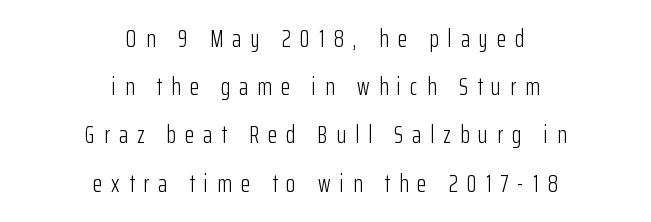
The image shows 24 px text type, upright; set centered, loose line spacing (2.01x), unusually wide letter spacing (+0.38 em), not underlined.
